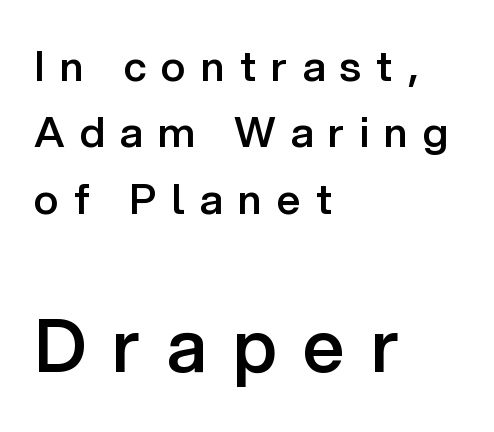
The face used here is a sans, in the tradition of grotesques and geometrics. The passage shown is typed in a proportional face where columns would drift. Observe the wide spacing: letters keep a clear distance from each other. The passage shown is not underscored anywhere. The font's upright variant was chosen for this text. The font is running at a semibold setting, under full bold.
